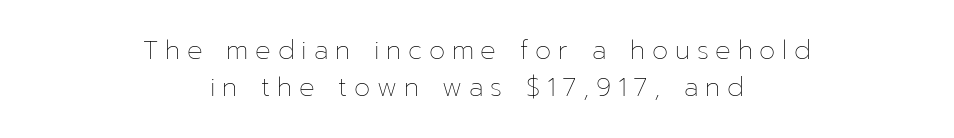
{"italic": "no", "bold": "no", "underline": "no", "align": "center", "line_spacing": "normal", "line_spacing_ratio": 1.44, "letter_spacing": "wide", "letter_spacing_em": 0.26, "glyph_px": 26}
